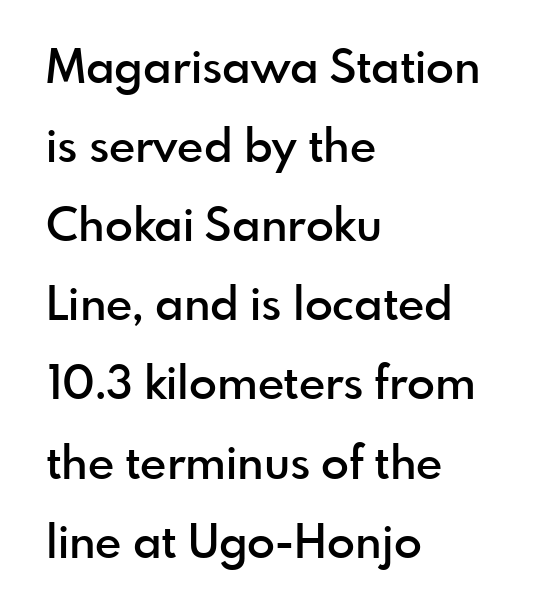
Type without underlining. Spacing between characters is what you'd get straight out of the box. In terms of letterform style, serifs are entirely absent. I'd describe the lettering as semibold — firm but not a full bold. Where is the straight margin? On the left. The letters advance in unequal steps, a hallmark of proportional type.
